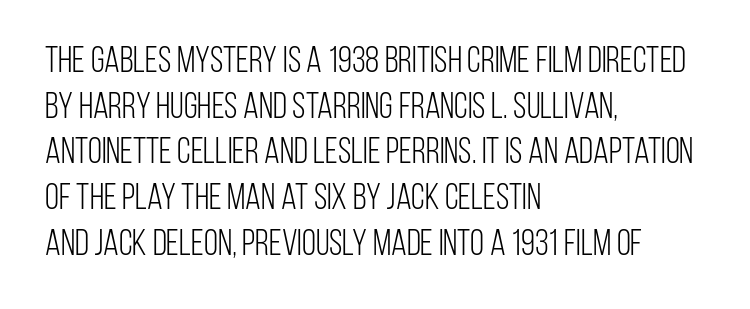
{"serif": "no", "italic": "no", "bold": "no", "weight": "light", "width": "condensed", "stroke_contrast": "low", "x_height": "large", "monospaced": "no", "underline": "no", "align": "left", "line_spacing": "normal", "line_spacing_ratio": 1.27, "letter_spacing": "normal", "letter_spacing_em": 0.0, "glyph_px": 36}
